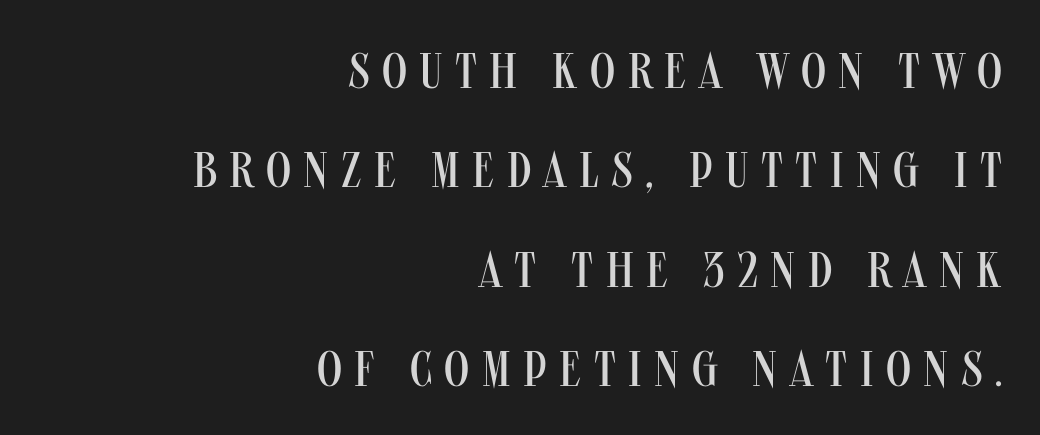
{"serif": "no", "italic": "no", "bold": "no", "weight": "regular", "width": "condensed", "stroke_contrast": "medium", "x_height": "large", "monospaced": "no", "underline": "no", "align": "right", "line_spacing": "loose", "line_spacing_ratio": 1.99, "letter_spacing": "wide", "letter_spacing_em": 0.25, "glyph_px": 50}
